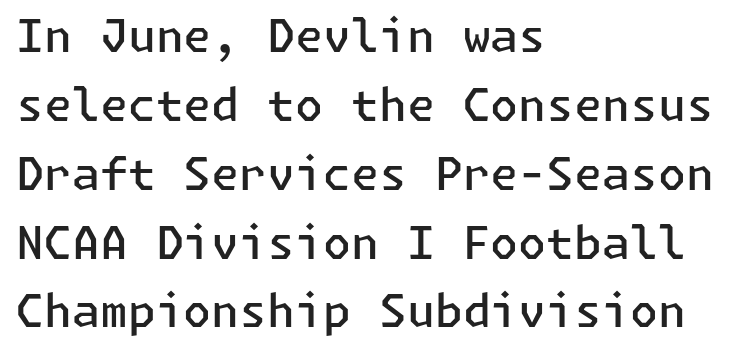
The image shows 45 px semibold sans-serif type, upright; set left-aligned, normal line spacing (1.53x), normal letter spacing, not underlined; low stroke contrast and a medium x-height.
